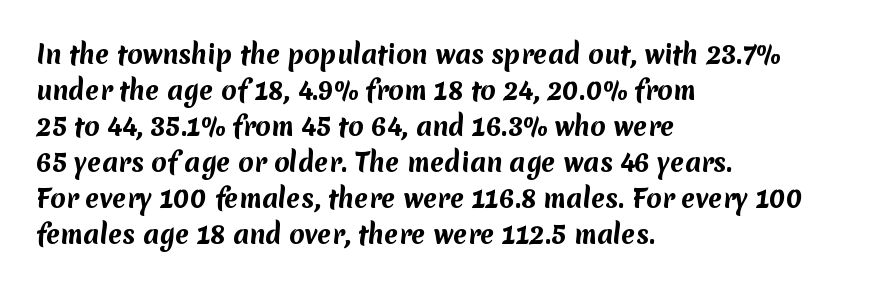
The image shows 25 px bold type; set left-aligned, normal line spacing (1.44x), normal letter spacing, not underlined.
